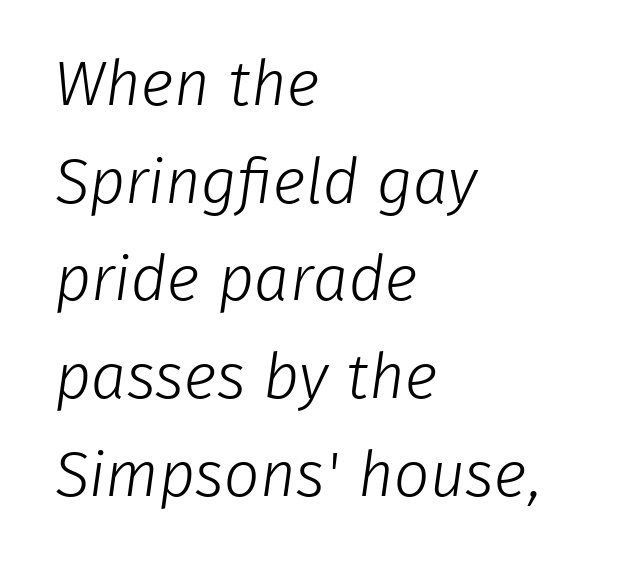
Whoever set this chose a conventional vertical rhythm. The words here are not underlined. The face used here is proportionally spaced, like ordinary book or web type. The typesetting does not lean heavy: it is not bold. Glyph-to-glyph distance matches everyday printed text. Each line starts at the same left margin while the right side varies.
